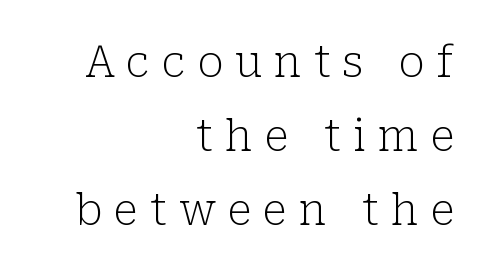
Q: Is the text bold? A: No.
Q: Is the text italic (slanted)? A: No, it is upright.
Q: Is the typeface a serif or a sans-serif typeface? A: Serif.
Q: Is the text underlined? A: No.
Q: How is the paragraph aligned? A: Right-aligned.
Q: Is the spacing between letters normal or unusually wide? A: Unusually wide.
Q: Width (condensed, normal, or wide)? A: Normal.
Q: Stroke contrast? A: Low.
Q: x-height? A: Medium.
Q: Monospaced? A: No.
